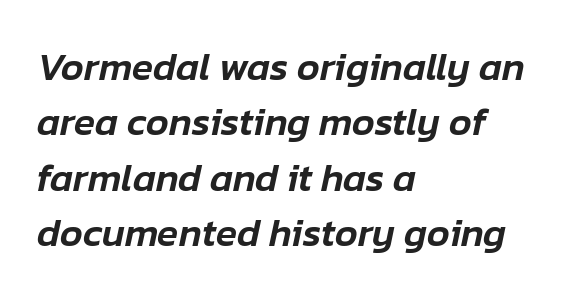
{"italic": "yes", "lean": "right", "slant_degrees": 12, "width": "normal", "stroke_contrast": "low", "x_height": "medium", "monospaced": "no", "underline": "no", "align": "left", "line_spacing": "normal", "line_spacing_ratio": 1.42, "letter_spacing": "normal", "letter_spacing_em": 0.0, "glyph_px": 39}
